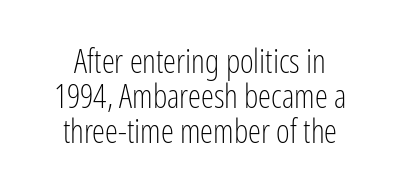
{"serif": "no", "italic": "no", "bold": "no", "weight": "light", "width": "condensed", "stroke_contrast": "low", "x_height": "medium", "monospaced": "no", "underline": "no", "align": "center", "line_spacing": "tight", "line_spacing_ratio": 1.06, "letter_spacing": "normal", "letter_spacing_em": 0.0, "glyph_px": 33}
